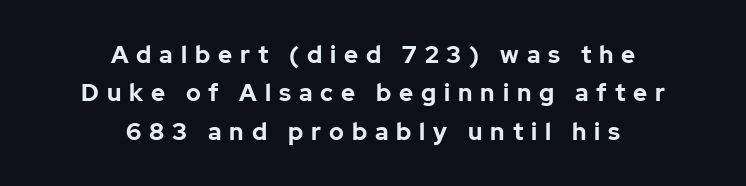
{"italic": "no", "bold": "yes", "underline": "no", "align": "center", "line_spacing": "normal", "line_spacing_ratio": 1.6, "letter_spacing": "wide", "letter_spacing_em": 0.33, "glyph_px": 24}
